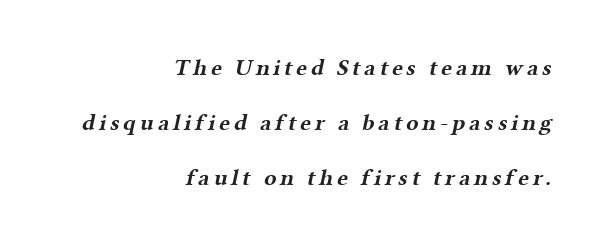
{"bold": "yes", "underline": "no", "align": "right", "line_spacing": "loose", "line_spacing_ratio": 2.4, "glyph_px": 23}
